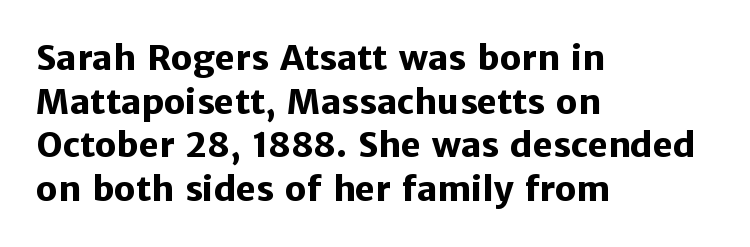
{"serif": "no", "italic": "no", "bold": "yes", "weight": "heavy", "width": "normal", "stroke_contrast": "low", "x_height": "medium", "monospaced": "no", "underline": "no", "align": "left", "line_spacing": "normal", "line_spacing_ratio": 1.28, "letter_spacing": "normal", "letter_spacing_em": 0.0, "glyph_px": 34}
